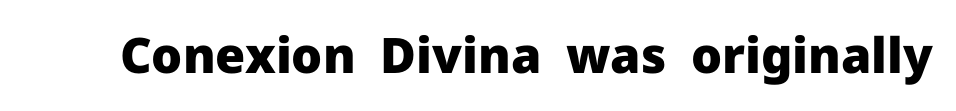
Think of a printed novel: that variable character pitch is what you see here. Has an underline been added? It has not. These lines keep a tight, regular rhythm from letter to letter. In terms of weight, the rendering is a true, heavy bold. Posture: vertical.
